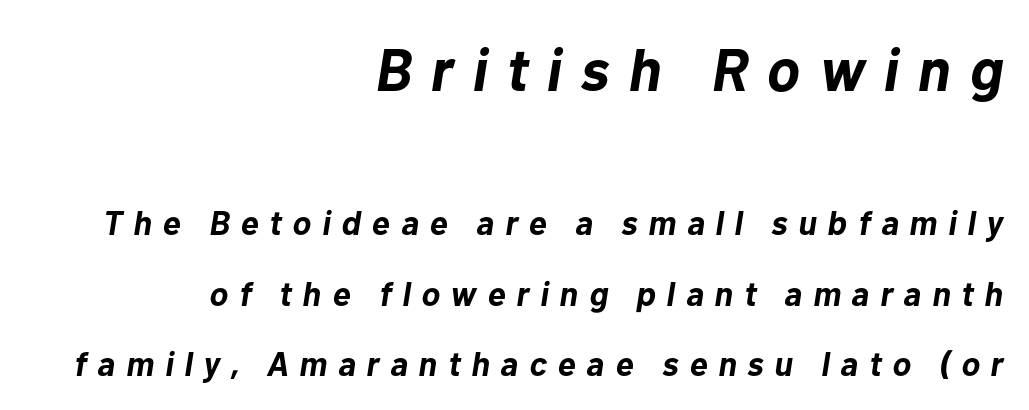
The image shows 60 px bold type, italic (leaning right); set right-aligned, loose line spacing (2.07x), unusually wide letter spacing (+0.32 em), not underlined; the first (top) block is 1.76x larger; low stroke contrast and a medium x-height.
